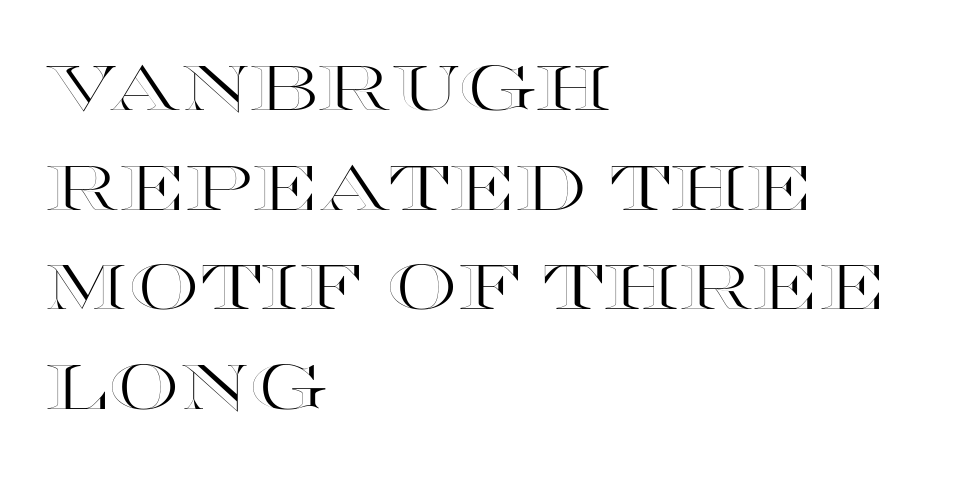
The image shows 63 px wide type, upright; set left-aligned, normal line spacing (1.58x), normal letter spacing, not underlined; a large x-height.
